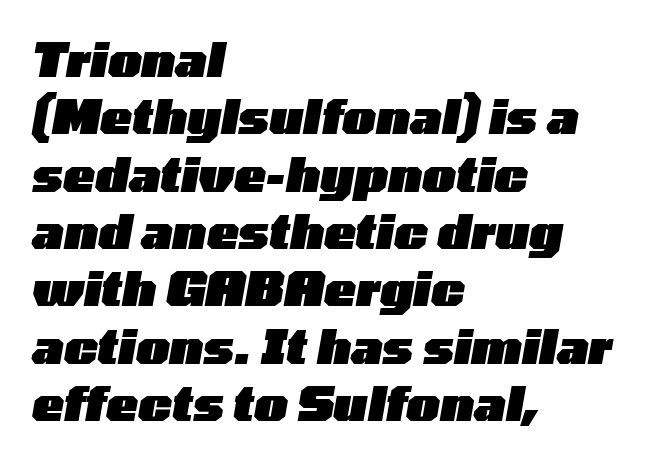
{"italic": "yes", "lean": "right", "slant_degrees": 10, "bold": "yes", "weight": "heavy", "width": "wide", "stroke_contrast": "low", "x_height": "medium", "monospaced": "no", "underline": "no", "align": "left", "line_spacing_ratio": 1.22, "letter_spacing": "normal", "letter_spacing_em": 0.0, "glyph_px": 47}
